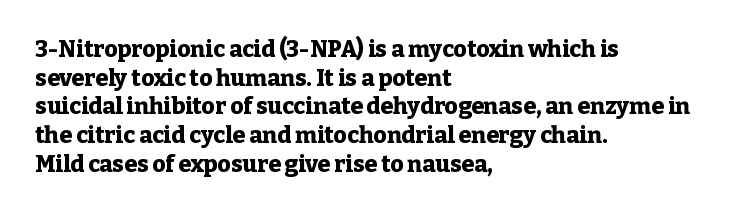
In CSS terms this would be text-align: left. On the weight axis this lands at bold, roughly 700. No word sits above an underline. Regarding leading, the lines here are spaced in the standard way. Quick note: not italic, upright. Glyph-to-glyph distance matches everyday printed text.
